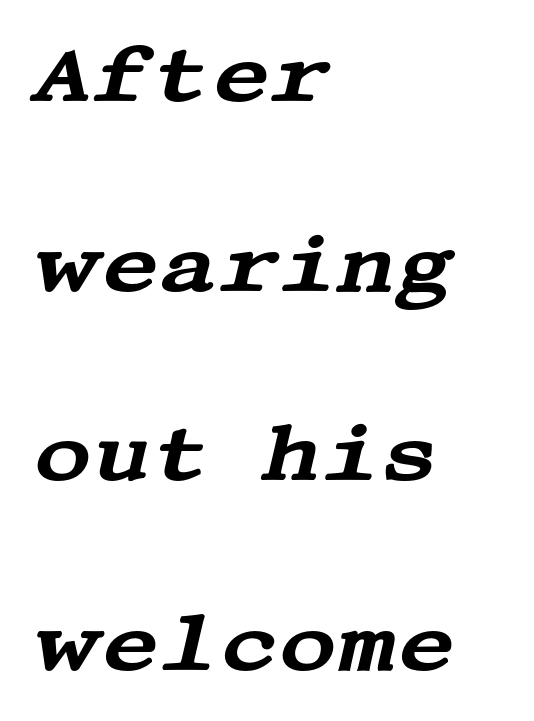
Q: Is the text italic (slanted)? A: Yes, it leans right by about 13 degrees.
Q: Is the typeface a serif or a sans-serif typeface? A: Serif.
Q: Is the text underlined? A: No.
Q: How is the paragraph aligned? A: Left-aligned.
Q: Is the spacing between letters normal or unusually wide? A: Normal.
Q: Is the spacing between lines tight, normal or loose? A: Loose.
Q: Width (condensed, normal, or wide)? A: Wide.
Q: Stroke contrast? A: Medium.
Q: x-height? A: Large.
